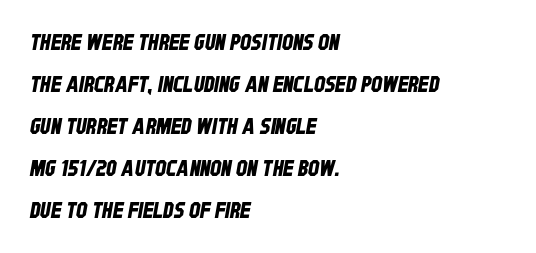
A classic flush-left, rag-right setting is used for this passage. Only glyphs here, with clear space below each row. Students, note that the glyphs here touch the page at normal intervals. Line spacing here is loose.
